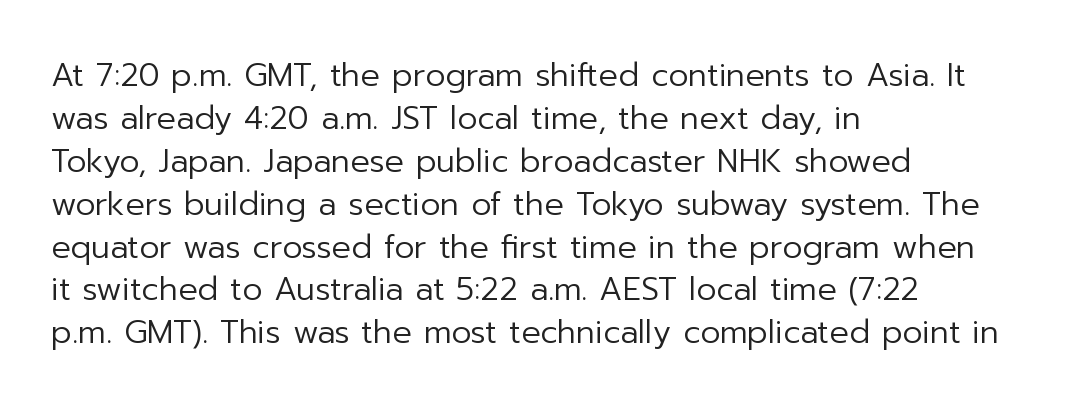
Q: Is the text bold? A: No.
Q: Is the text italic (slanted)? A: No, it is upright.
Q: Is the typeface a serif or a sans-serif typeface? A: Sans-serif.
Q: Is the text underlined? A: No.
Q: How is the paragraph aligned? A: Left-aligned.
Q: Is the spacing between letters normal or unusually wide? A: Normal.
Q: Is the spacing between lines tight, normal or loose? A: Normal.
Q: Width (condensed, normal, or wide)? A: Normal.
Q: Stroke contrast? A: Low.
Q: x-height? A: Medium.
Q: Monospaced? A: No.
